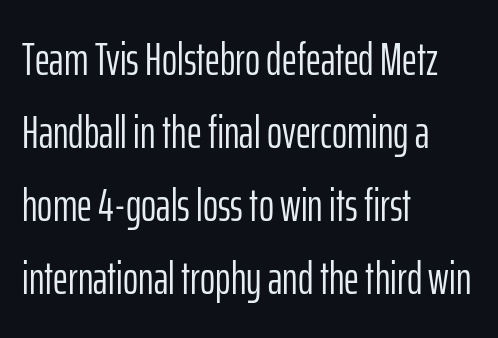
Descenders hang freely into open space. Serif or sans? Sans — the stroke terminals are bare. Varying glyph widths throughout — classic text-font behaviour. Weight: in the light-to-regular range. Italic? Not at all — the glyphs are vertical. Layout note: lines flush left.
